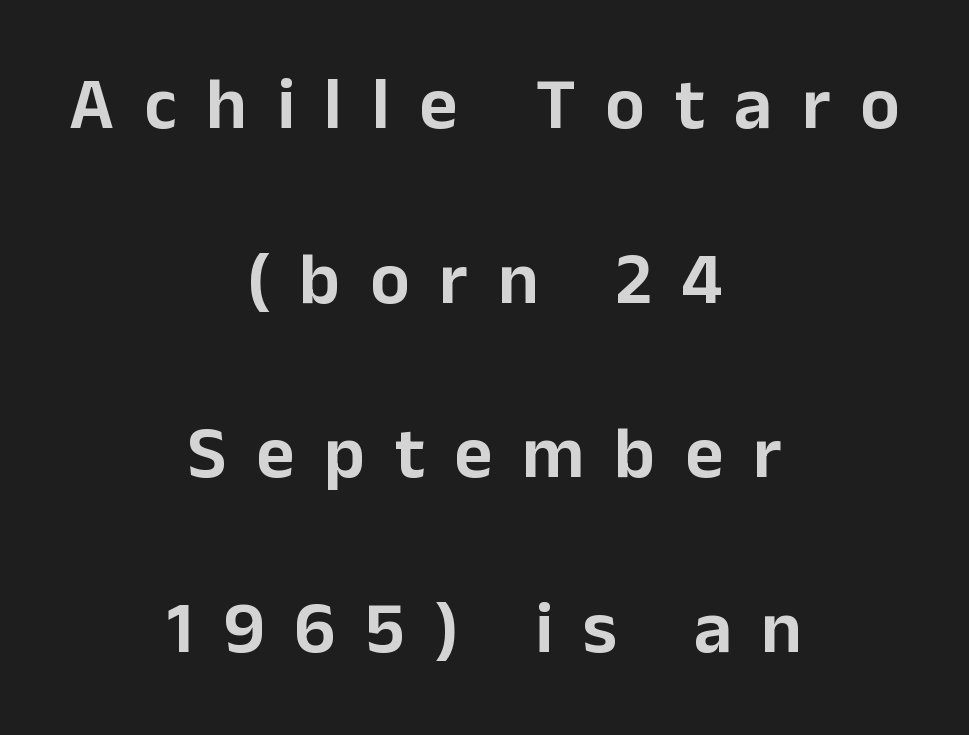
{"serif": "no", "italic": "no", "width": "normal", "stroke_contrast": "low", "x_height": "medium", "monospaced": "no", "underline": "no", "align": "center", "line_spacing": "loose", "line_spacing_ratio": 2.36, "letter_spacing": "wide", "letter_spacing_em": 0.4, "glyph_px": 74}
